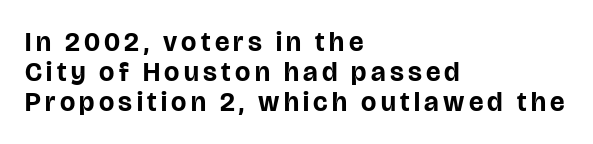
{"italic": "no", "bold": "yes", "underline": "no", "align": "left", "line_spacing": "tight", "line_spacing_ratio": 1.11, "glyph_px": 27}
